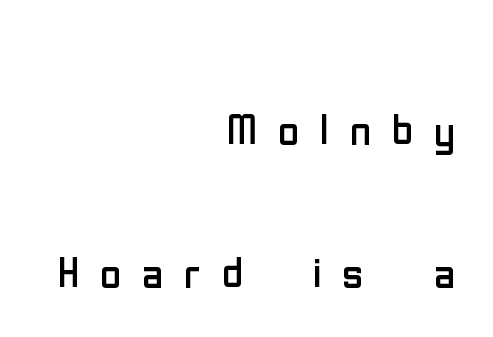
The face used here is proportionally spaced, like ordinary book or web type. Airy leading. Weight: in the light-to-regular range. Teacher's note: observe the even right margin — that is flush-right alignment.
